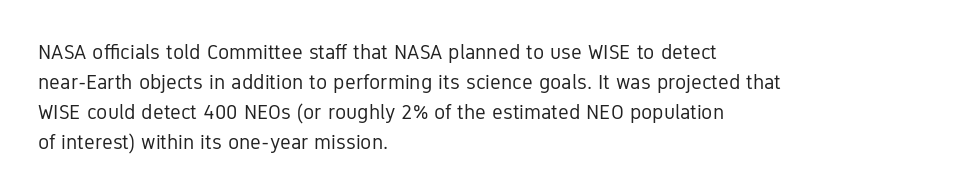
Q: Is the text bold? A: No.
Q: Is the text italic (slanted)? A: No, it is upright.
Q: Is the text underlined? A: No.
Q: How is the paragraph aligned? A: Left-aligned.
Q: Is the spacing between letters normal or unusually wide? A: Normal.
Q: Is the spacing between lines tight, normal or loose? A: Normal.
